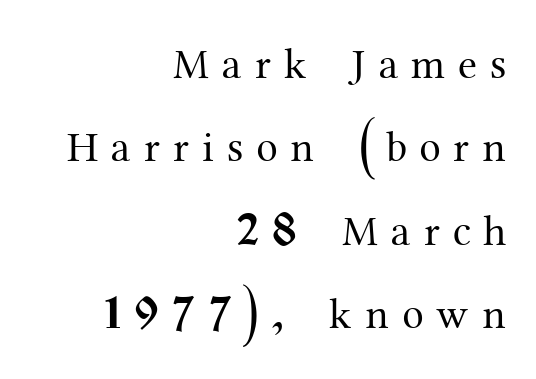
{"serif": "yes", "italic": "no", "bold": "no", "weight": "regular", "width": "normal", "stroke_contrast": "medium", "x_height": "medium", "monospaced": "no", "underline": "no", "align": "right", "line_spacing": "loose", "line_spacing_ratio": 1.94, "letter_spacing": "wide", "letter_spacing_em": 0.3, "glyph_px": 43}
